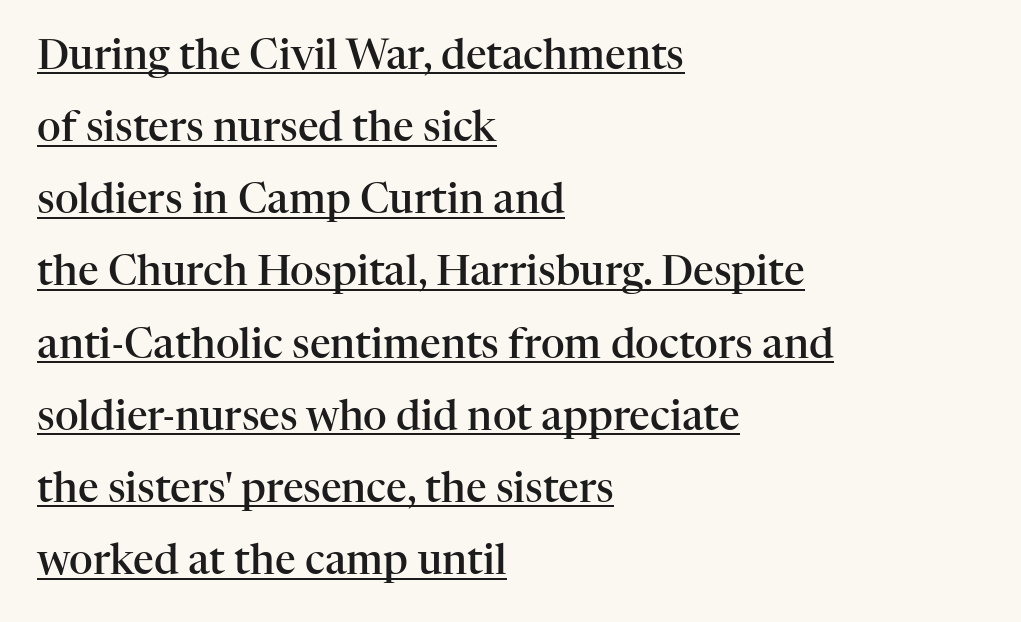
The image shows 41 px semibold serif type, upright; set left-aligned, line spacing 1.76x, normal letter spacing, underlined; high stroke contrast and a medium x-height.
